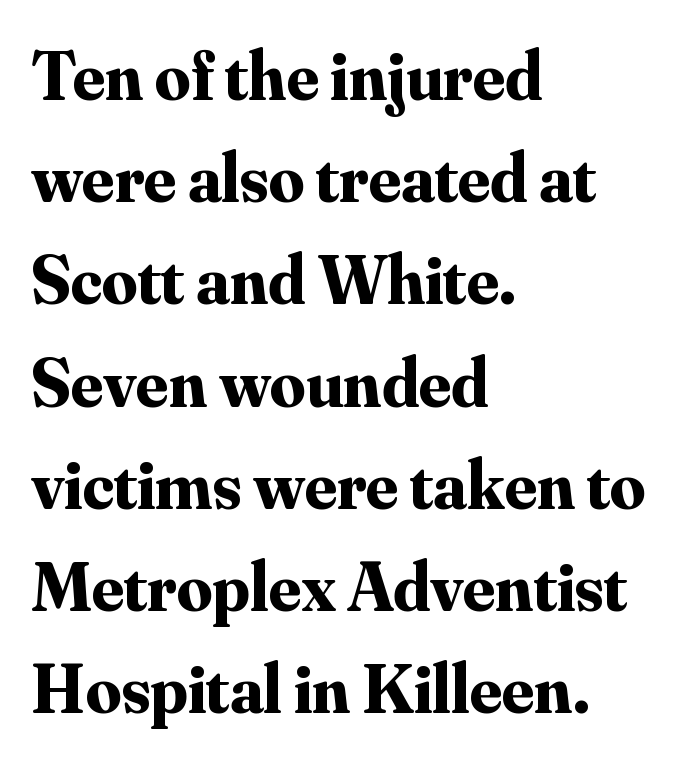
Has an underline been added? It has not. Glyph-to-glyph distance matches everyday printed text. What kind of face is this? One with serifs. Unlike italic type, these characters show no tilt at all. Horizontal alignment here is leftward, the default for most running prose. Varying glyph widths throughout — classic text-font behaviour.
